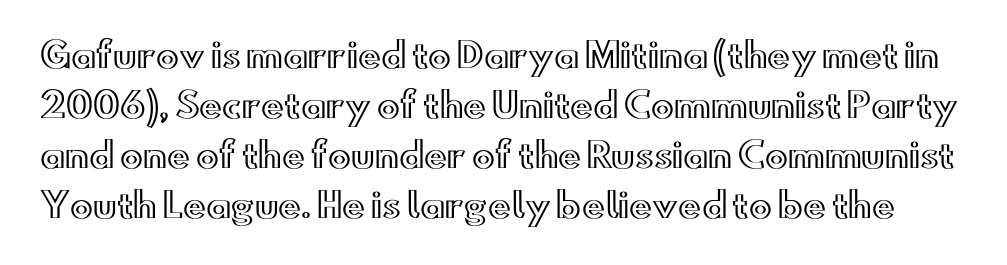
Q: Is the text italic (slanted)? A: No, it is upright.
Q: Is the text underlined? A: No.
Q: Is the spacing between letters normal or unusually wide? A: Normal.
Q: Is the spacing between lines tight, normal or loose? A: Normal.
Q: Width (condensed, normal, or wide)? A: Wide.
Q: x-height? A: Small.
Q: Monospaced? A: No.
